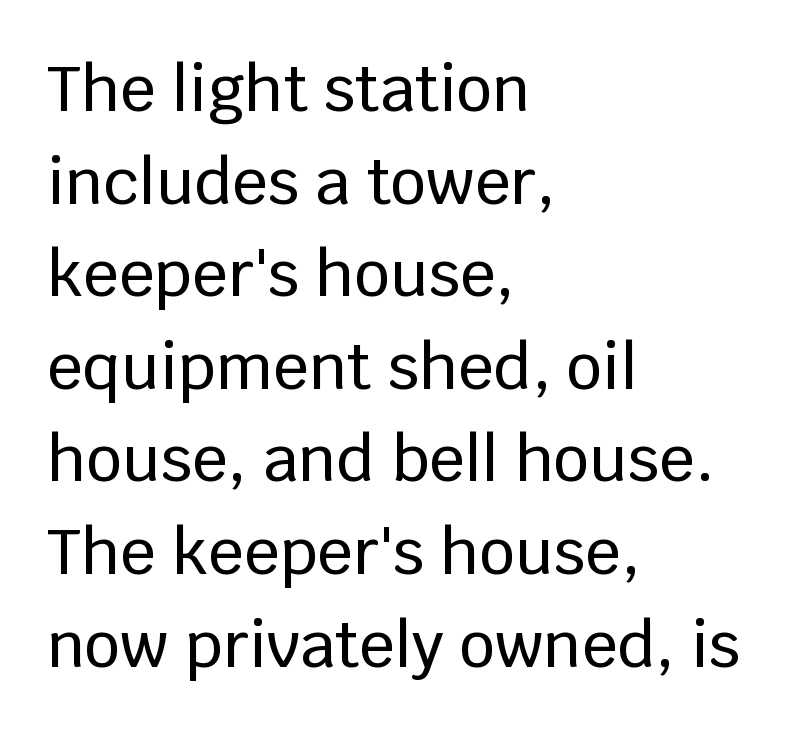
The image shows 63 px sans-serif type, upright; set left-aligned, normal line spacing (1.47x), normal letter spacing, not underlined; low stroke contrast and a large x-height.
